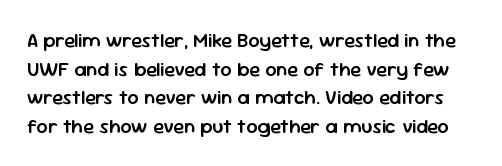
{"italic": "no", "bold": "semi", "underline": "no", "line_spacing": "normal", "line_spacing_ratio": 1.43, "letter_spacing": "normal", "letter_spacing_em": 0.0, "glyph_px": 20}
